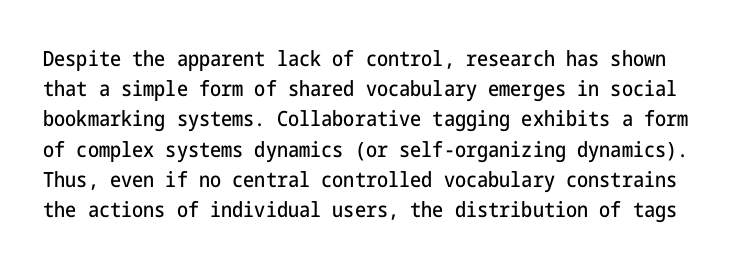
The image shows 21 px text type, upright; set normal line spacing (1.44x), normal letter spacing, not underlined.
